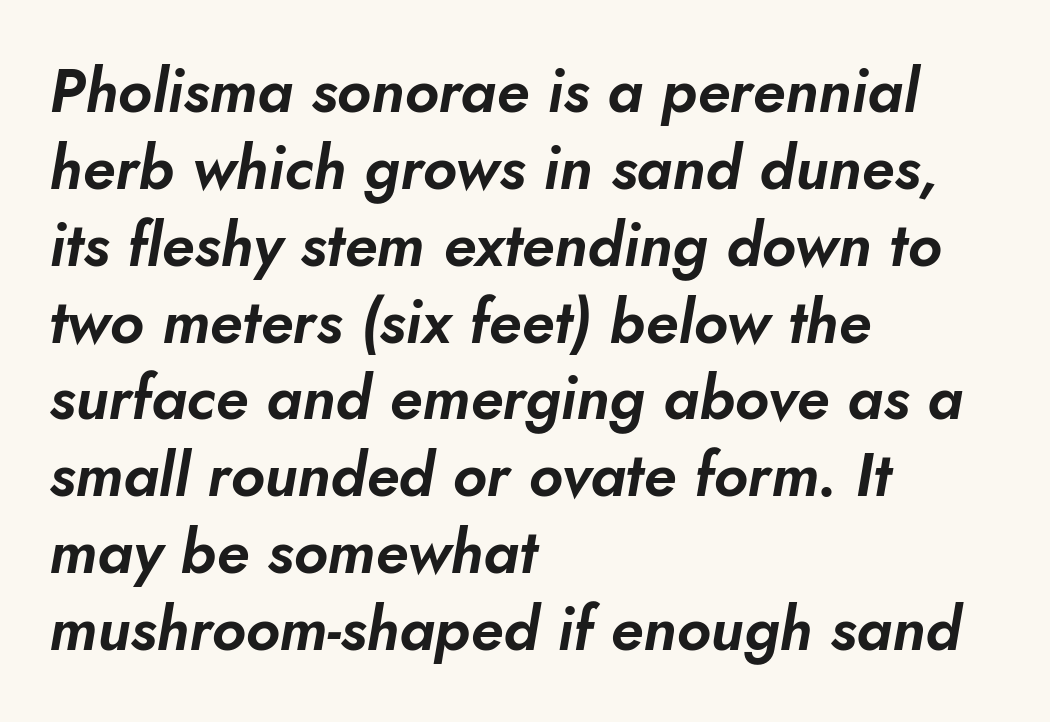
Standard letterfit; no display-style spreading of the glyphs. The block of text has a typical density, with ordinary space between rows. The axis of the letterforms is tilted away from vertical. Character widths vary here, with narrow letters taking less room than wide ones.
